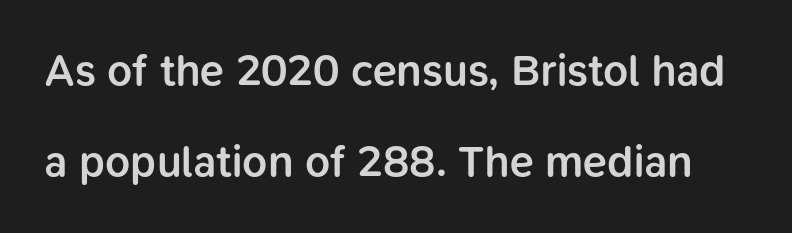
The image shows 44 px semibold sans-serif type, upright; set loose line spacing (2.07x), normal letter spacing, not underlined; low stroke contrast and a medium x-height.
